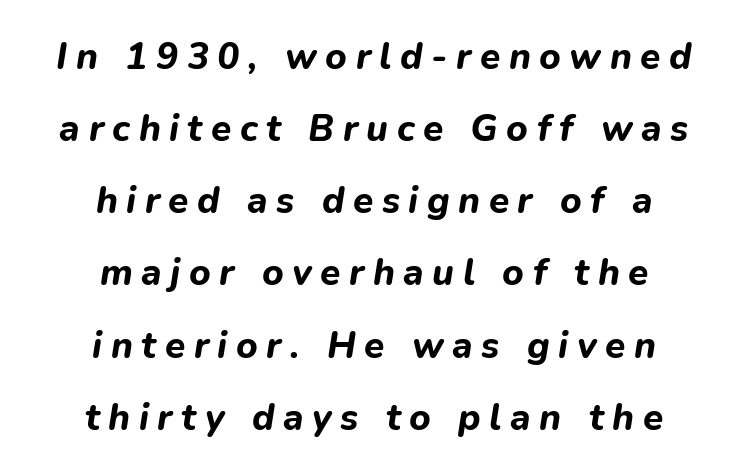
{"italic": "yes", "lean": "right", "slant_degrees": 9, "bold": "yes", "weight": "bold", "width": "normal", "stroke_contrast": "low", "x_height": "medium", "monospaced": "no", "underline": "no", "align": "center", "line_spacing": "loose", "line_spacing_ratio": 1.95, "letter_spacing": "wide", "letter_spacing_em": 0.23, "glyph_px": 37}
